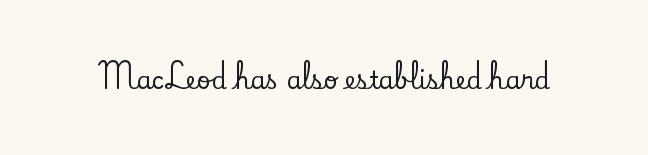
{"italic": "no", "underline": "no", "letter_spacing": "normal", "letter_spacing_em": 0.0, "glyph_px": 24}
